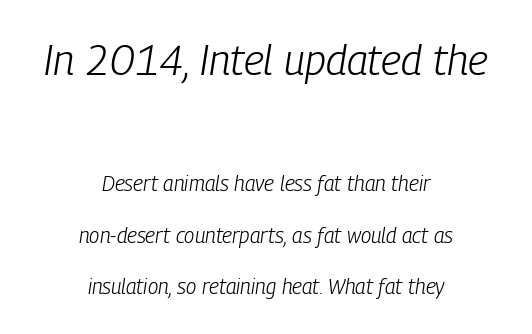
A typesetter would call this proportional, since set widths differ per character. Widely set lines give the paragraph a tall, airy silhouette. It's the slanting kind of type. The type is set solid horizontally, with unmodified tracking. Visually, the top section dominates because its glyphs are scaled up. No chunkiness to these letters — they're not bold.
